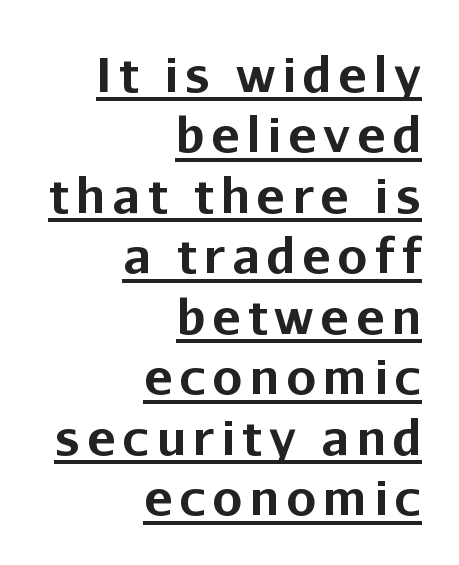
These lines are set flush right with a ragged left edge. Proportional: the letters do not fall into vertical columns. The rendering uses the underline text-decoration. Unlike italic type, these characters show no tilt at all. The rows are spaced the way most documents space them.
